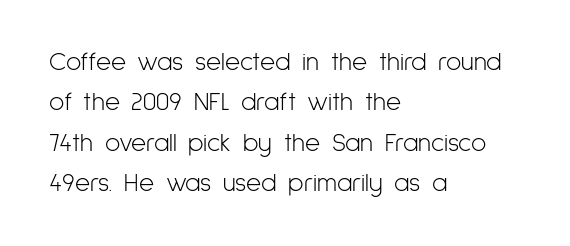
The image shows 26 px text type, upright; set left-aligned, normal line spacing (1.55x), normal letter spacing, not underlined.
